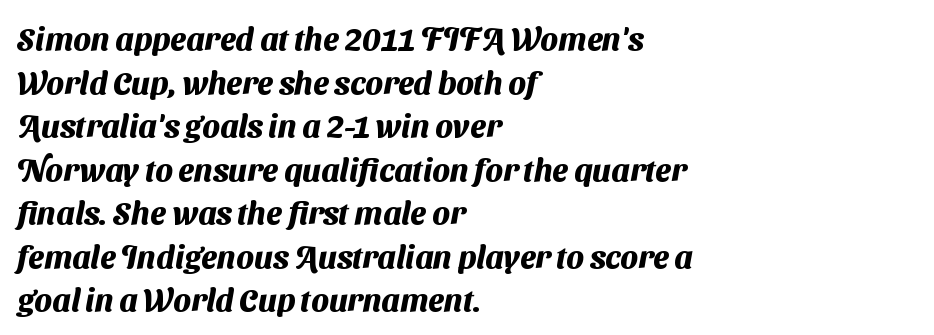
{"serif": "no", "bold": "yes", "weight": "heavy", "width": "normal", "stroke_contrast": "medium", "x_height": "medium", "monospaced": "no", "underline": "no", "align": "left", "line_spacing": "normal", "line_spacing_ratio": 1.36, "letter_spacing": "normal", "letter_spacing_em": 0.0, "glyph_px": 32}
